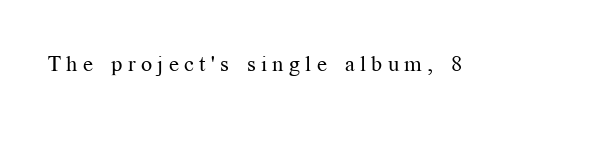
No heavy texture on the line: the type isn't bold. This sample uses expanded letter spacing, leaving extra air between glyphs. Just letters on the line, the space beneath them empty. The font's upright variant was chosen for this text.
